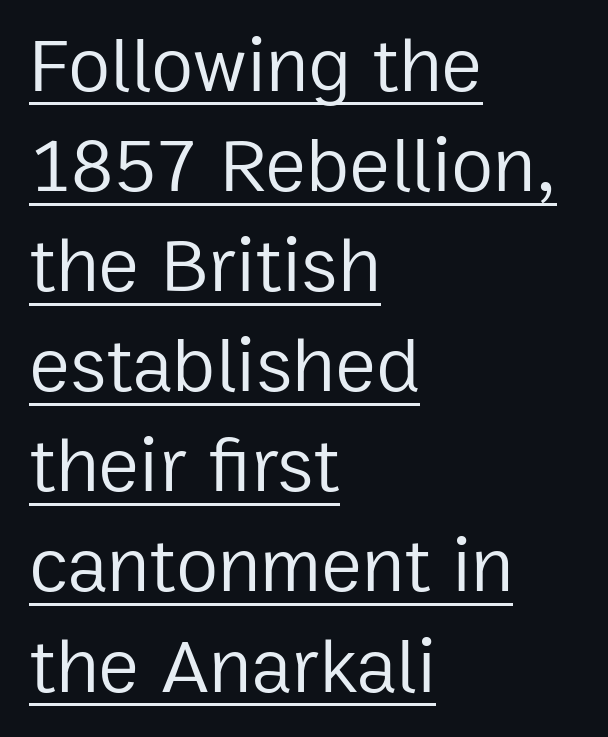
{"serif": "no", "italic": "no", "bold": "no", "weight": "regular", "width": "normal", "stroke_contrast": "low", "x_height": "medium", "monospaced": "no", "underline": "yes", "align": "left", "line_spacing": "normal", "line_spacing_ratio": 1.3, "letter_spacing": "normal", "letter_spacing_em": 0.0, "glyph_px": 77}
